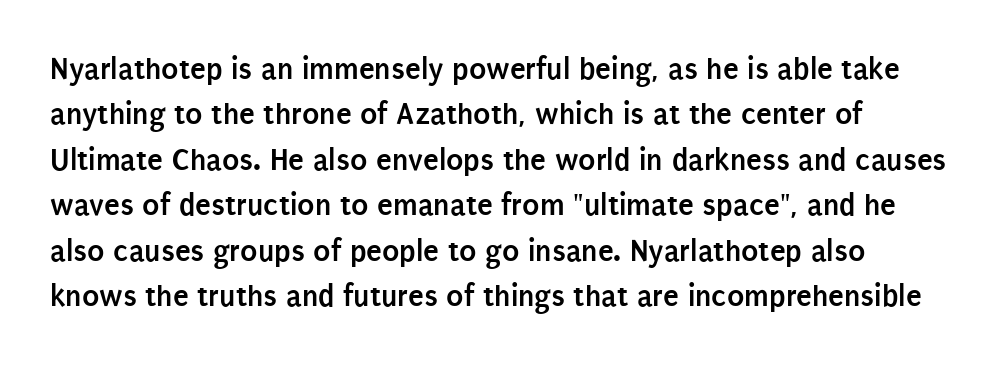
The image shows 32 px semibold, condensed sans-serif type, upright; set left-aligned, normal line spacing (1.42x), normal letter spacing, not underlined; low stroke contrast and a large x-height.
